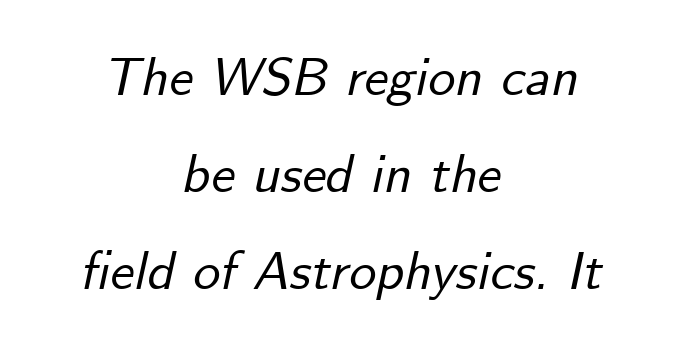
The whitespace from short lines is split evenly between both sides. Check the space under the baseline: it is left empty. Between one letter and the next there's only the usual sliver of space. Note the varied advance widths — an 'i' is clearly narrower than an 'm'.
